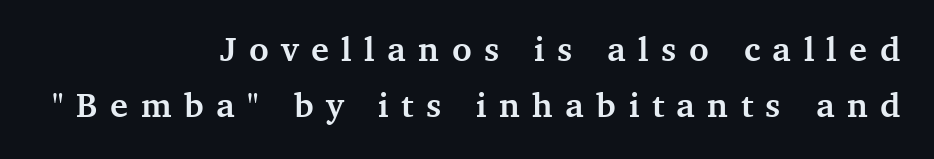
The image shows 34 px semibold serif type, upright; set right-aligned, normal line spacing (1.64x), unusually wide letter spacing (+0.37 em), not underlined; medium stroke contrast and a medium x-height.
